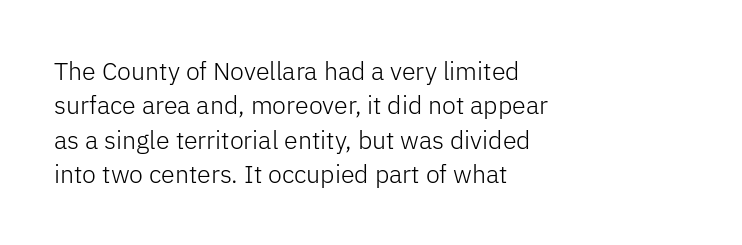
Spacing between characters is what you'd get straight out of the box. The passage shown is not underscored anywhere. The lines in this sample share a left origin and differ only in where they stop. The lines sit at an ordinary, default distance from one another. Is the type heavy? It reads as light-to-regular instead.
